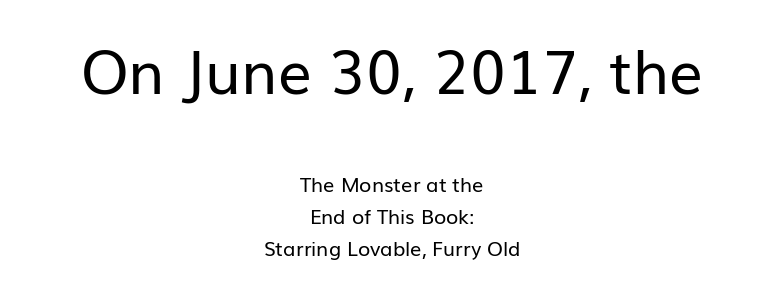
Q: Is the text bold? A: No.
Q: Is the text italic (slanted)? A: No, it is upright.
Q: Is the typeface a serif or a sans-serif typeface? A: Sans-serif.
Q: Is the text underlined? A: No.
Q: How is the paragraph aligned? A: Centered.
Q: Is the spacing between letters normal or unusually wide? A: Normal.
Q: Is the spacing between lines tight, normal or loose? A: Normal.
Q: Which block of text is set in a larger size, the first (top) or the second (bottom)? A: The first (top) one.
Q: Width (condensed, normal, or wide)? A: Normal.
Q: Stroke contrast? A: Low.
Q: x-height? A: Medium.
Q: Monospaced? A: No.
